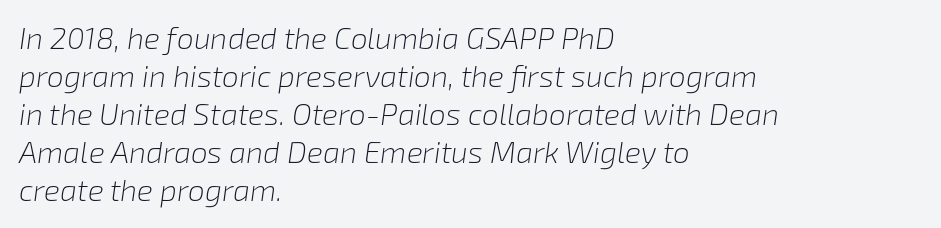
Q: Is the text bold? A: No.
Q: Is the text italic (slanted)? A: Yes, it leans right by about 8 degrees.
Q: Is the text underlined? A: No.
Q: How is the paragraph aligned? A: Left-aligned.
Q: Is the spacing between letters normal or unusually wide? A: Normal.
Q: Is the spacing between lines tight, normal or loose? A: Normal.
Q: Width (condensed, normal, or wide)? A: Normal.
Q: Stroke contrast? A: Low.
Q: x-height? A: Medium.
Q: Monospaced? A: No.
